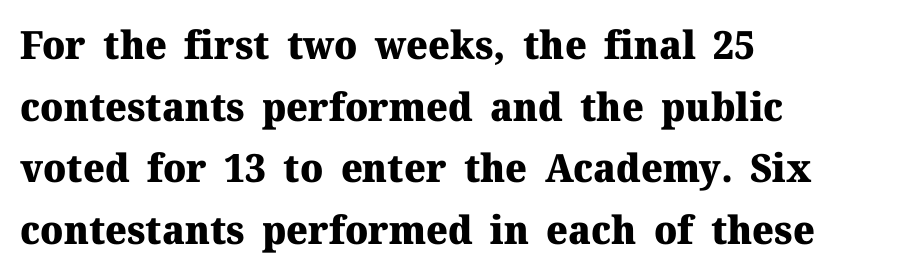
The image shows 39 px heavy serif type, upright; set left-aligned, normal line spacing (1.58x), normal letter spacing, not underlined; medium stroke contrast and a medium x-height.
